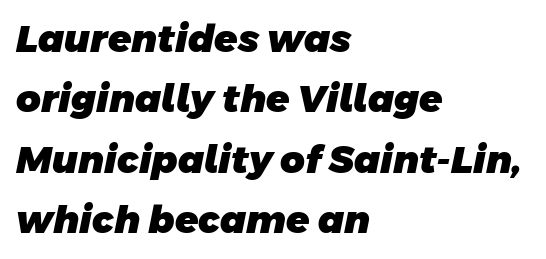
Q: Is the text bold? A: Yes.
Q: Is the typeface a serif or a sans-serif typeface? A: Sans-serif.
Q: Is the text underlined? A: No.
Q: How is the paragraph aligned? A: Left-aligned.
Q: Is the spacing between letters normal or unusually wide? A: Normal.
Q: Is the spacing between lines tight, normal or loose? A: Normal.
Q: Width (condensed, normal, or wide)? A: Normal.
Q: Stroke contrast? A: Low.
Q: x-height? A: Large.
Q: Monospaced? A: No.
